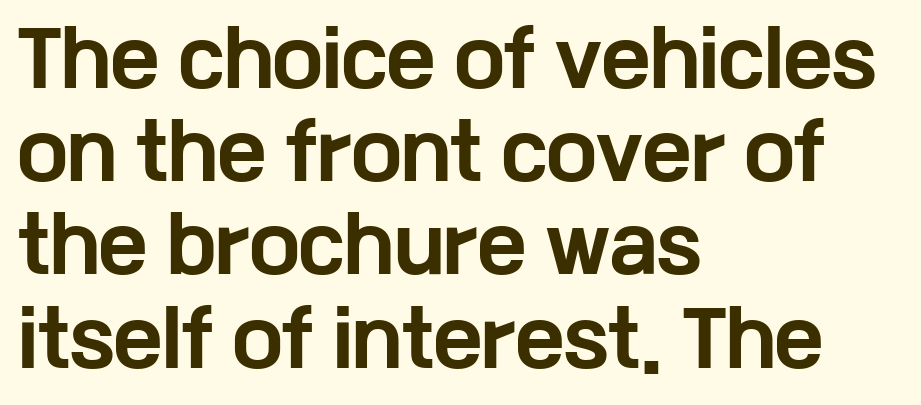
{"serif": "no", "italic": "no", "bold": "yes", "weight": "bold", "width": "wide", "stroke_contrast": "low", "x_height": "medium", "monospaced": "no", "underline": "no", "align": "left", "line_spacing": "normal", "line_spacing_ratio": 1.26, "letter_spacing": "normal", "letter_spacing_em": 0.0, "glyph_px": 74}
